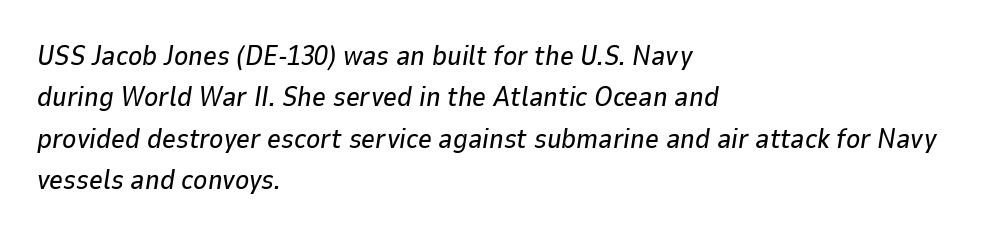
The rendering anchors every line to the left-hand side. Students, note that the glyphs here touch the page at normal intervals. The space between consecutive lines is moderate. Clear beneath every line of the passage. The face used here has a pronounced slope to its letters.
